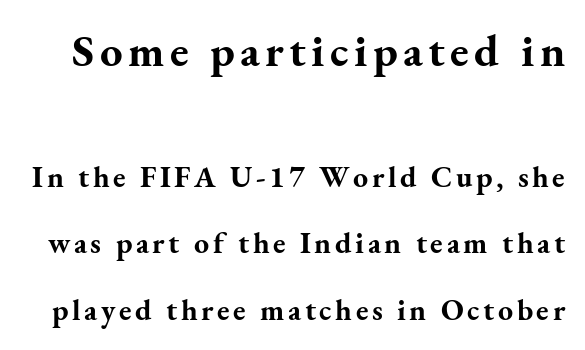
The image shows 45 px bold serif type, upright; set loose line spacing (2.22x), not underlined; the first (top) block is 1.5x larger; medium stroke contrast and a small x-height.
